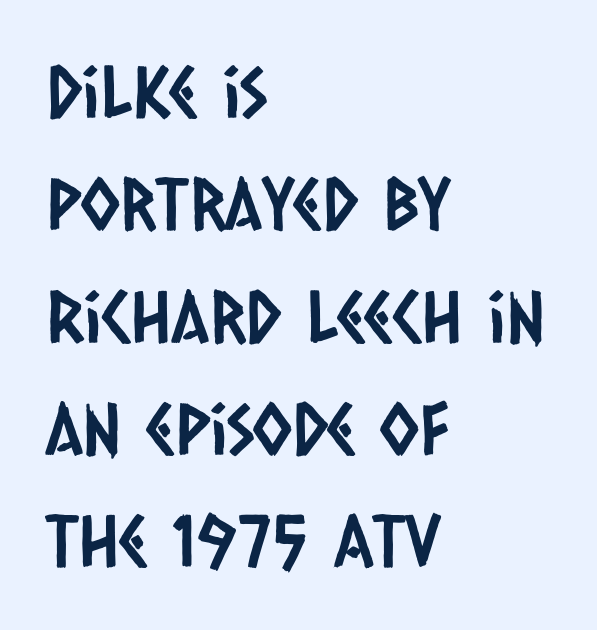
Q: Is the typeface a serif or a sans-serif typeface? A: Sans-serif.
Q: Is the text underlined? A: No.
Q: How is the paragraph aligned? A: Left-aligned.
Q: Is the spacing between letters normal or unusually wide? A: Normal.
Q: Is the spacing between lines tight, normal or loose? A: Normal.
Q: Width (condensed, normal, or wide)? A: Condensed.
Q: Stroke contrast? A: Low.
Q: x-height? A: Large.
Q: Monospaced? A: No.
